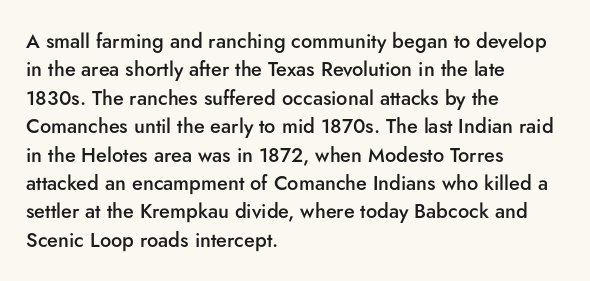
The image shows 20 px text type, upright; set left-aligned, normal line spacing (1.42x), normal letter spacing, not underlined.
